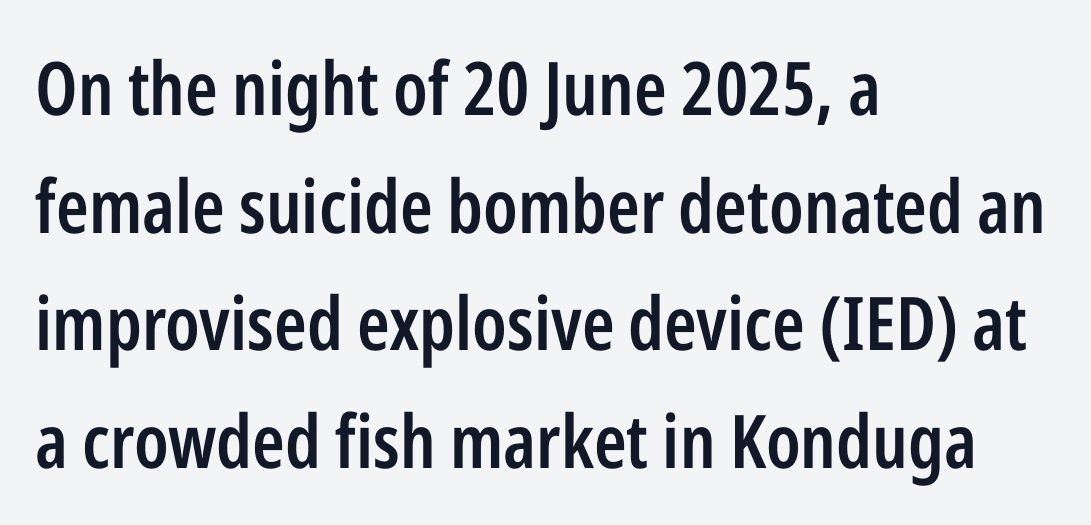
Stroke terminals: plain, sans-serif. Underline: absent. Is this a fixed-width face? No — the glyphs have proportional, varying widths. Vertically, the passage feels balanced, rows spaced as you'd expect. Here the glyphs are tracked normally, forming tight word shapes.
